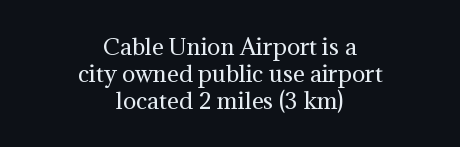
{"italic": "no", "bold": "no", "underline": "no", "align": "center", "line_spacing_ratio": 1.22, "letter_spacing": "normal", "letter_spacing_em": 0.0, "glyph_px": 22}
